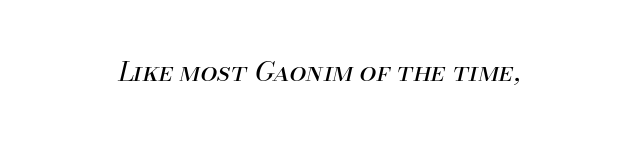
Q: Is the text bold? A: No.
Q: Is the text italic (slanted)? A: Yes, it leans right by about 13 degrees.
Q: Is the text underlined? A: No.
Q: How is the paragraph aligned? A: Centered.
Q: Is the spacing between letters normal or unusually wide? A: Normal.
